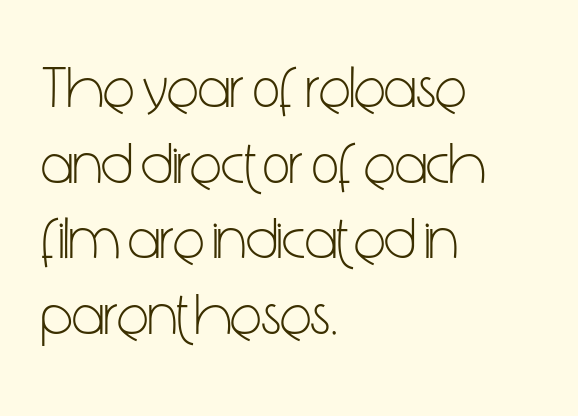
Q: Is the text bold? A: No.
Q: Is the text italic (slanted)? A: No, it is upright.
Q: Is the typeface a serif or a sans-serif typeface? A: Sans-serif.
Q: Is the text underlined? A: No.
Q: How is the paragraph aligned? A: Left-aligned.
Q: Is the spacing between letters normal or unusually wide? A: Normal.
Q: Is the spacing between lines tight, normal or loose? A: Normal.
Q: Width (condensed, normal, or wide)? A: Condensed.
Q: Stroke contrast? A: Low.
Q: x-height? A: Medium.
Q: Monospaced? A: No.
